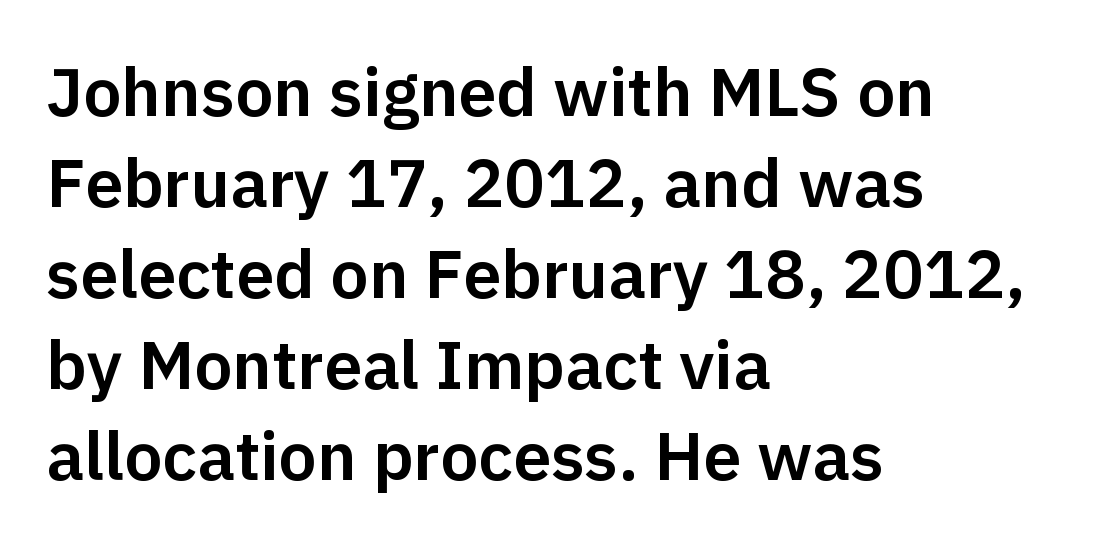
The image shows 68 px sans-serif type, upright; set left-aligned, normal line spacing (1.34x), normal letter spacing, not underlined; low stroke contrast and a medium x-height.
